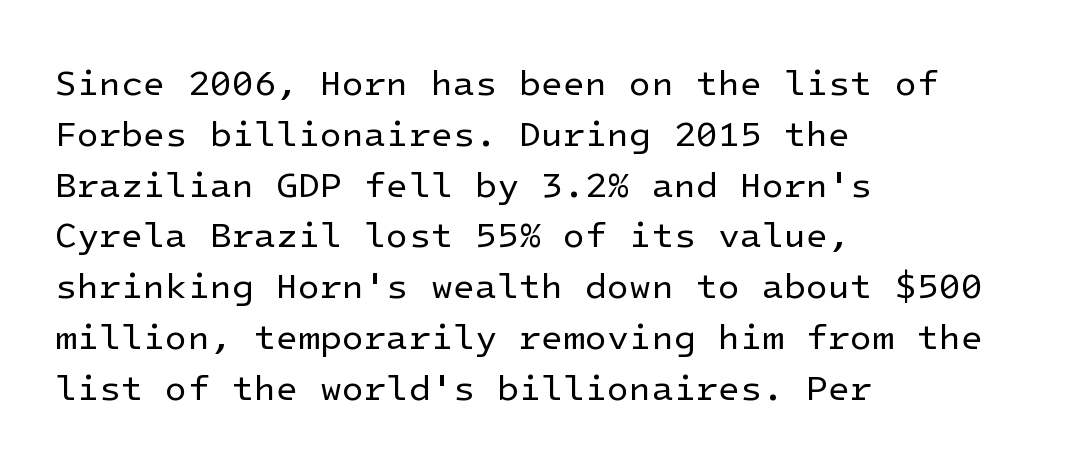
{"serif": "no", "italic": "no", "bold": "no", "weight": "regular", "width": "normal", "stroke_contrast": "low", "x_height": "medium", "underline": "no", "align": "left", "line_spacing": "normal", "line_spacing_ratio": 1.41, "letter_spacing": "normal", "letter_spacing_em": 0.0, "glyph_px": 36}
